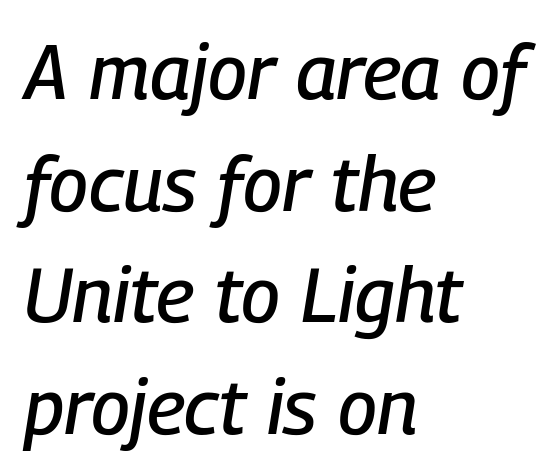
The image shows 77 px condensed type, italic (leaning right); set left-aligned, normal line spacing (1.45x), normal letter spacing, not underlined; low stroke contrast and a medium x-height.
